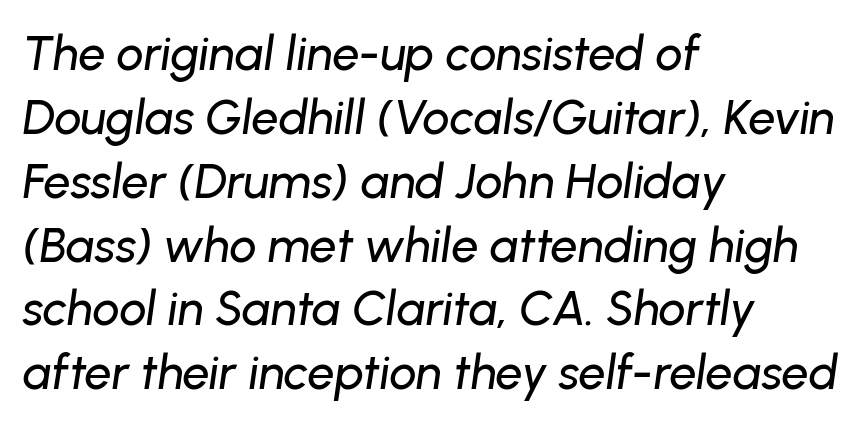
{"italic": "yes", "lean": "right", "slant_degrees": 8, "width": "normal", "stroke_contrast": "low", "x_height": "medium", "monospaced": "no", "underline": "no", "align": "left", "line_spacing": "normal", "line_spacing_ratio": 1.33, "letter_spacing": "normal", "letter_spacing_em": 0.0, "glyph_px": 48}
